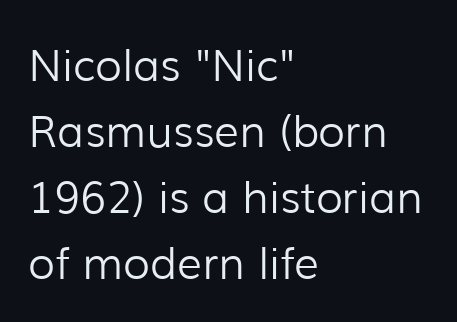
{"serif": "no", "italic": "no", "bold": "no", "weight": "light", "width": "normal", "stroke_contrast": "low", "x_height": "medium", "monospaced": "no", "underline": "no", "align": "left", "line_spacing": "normal", "line_spacing_ratio": 1.5, "letter_spacing": "normal", "letter_spacing_em": 0.0, "glyph_px": 44}
